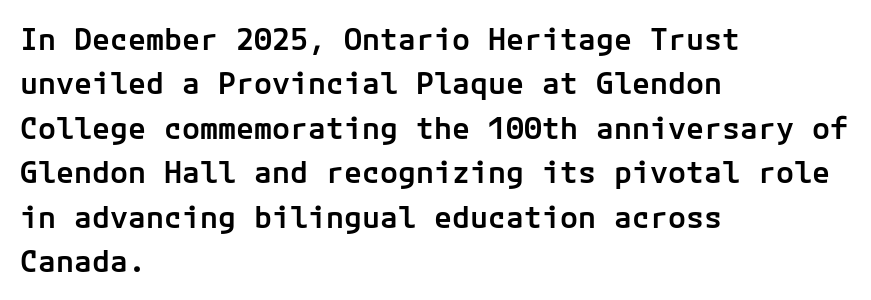
Q: Is the text bold? A: Semi-bold.
Q: Is the text italic (slanted)? A: No, it is upright.
Q: Is the typeface a serif or a sans-serif typeface? A: Sans-serif.
Q: Is the text underlined? A: No.
Q: How is the paragraph aligned? A: Left-aligned.
Q: Is the spacing between letters normal or unusually wide? A: Normal.
Q: Is the spacing between lines tight, normal or loose? A: Normal.
Q: Width (condensed, normal, or wide)? A: Normal.
Q: Stroke contrast? A: Low.
Q: x-height? A: Medium.
